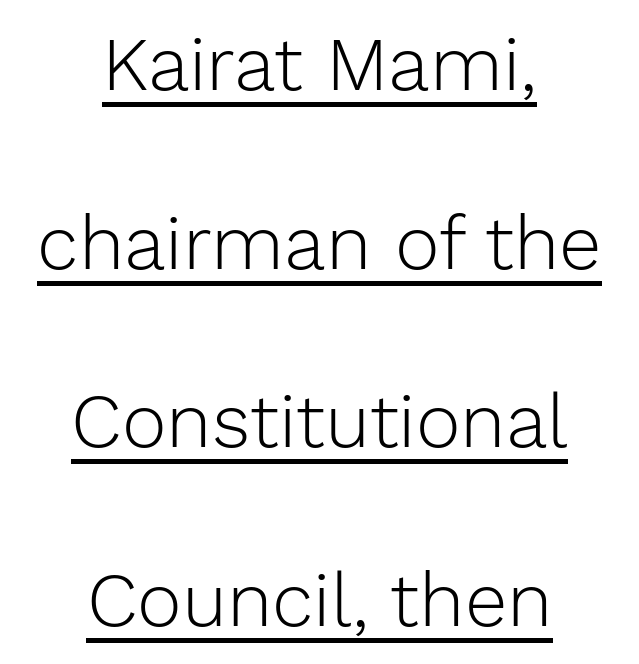
{"serif": "no", "italic": "no", "bold": "no", "weight": "light", "width": "normal", "stroke_contrast": "low", "x_height": "medium", "monospaced": "no", "underline": "yes", "align": "center", "line_spacing": "loose", "line_spacing_ratio": 2.35, "letter_spacing": "normal", "letter_spacing_em": 0.0, "glyph_px": 76}
